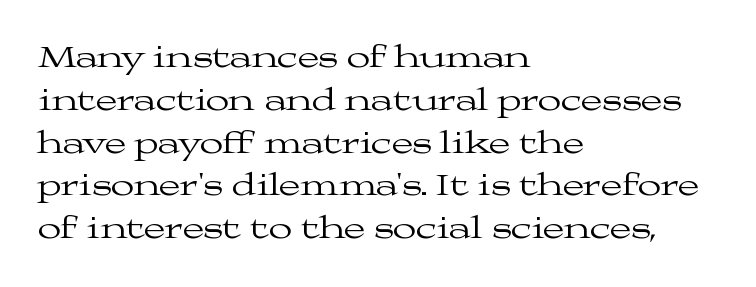
Serifs: yes, visible at the terminals of the letterforms. The space beneath each line is pristine and unruled. Words appear dense and cohesive because spacing is normal. Normally led — the rows are evenly, conventionally spaced. Where is the straight margin? On the left.
